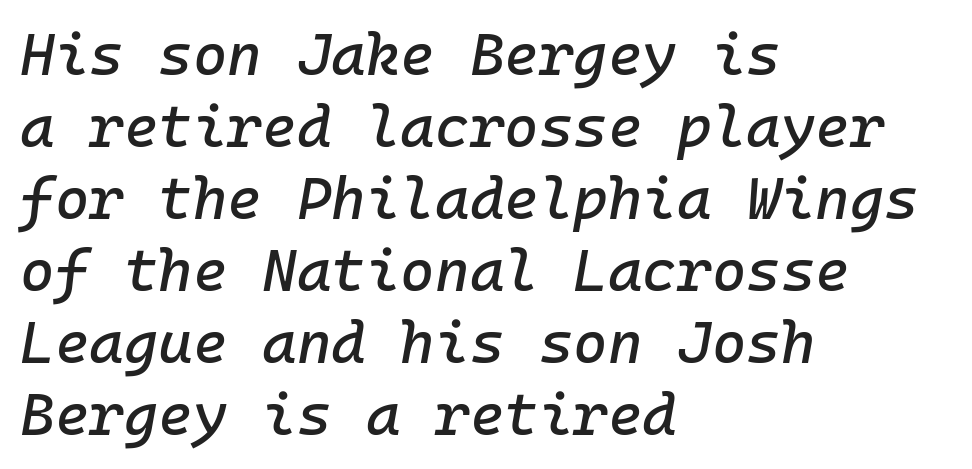
Do the characters align in a grid? Yes, the font is monospaced. The passage shown is not underscored anywhere. Default kerning and tracking; the words read as compact shapes. These lines stack with their left ends in a neat column.
